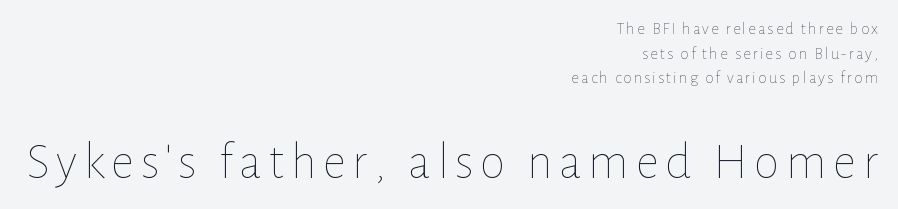
Q: Is the text bold? A: No.
Q: Is the text italic (slanted)? A: No, it is upright.
Q: Is the text underlined? A: No.
Q: How is the paragraph aligned? A: Right-aligned.
Q: Is the spacing between lines tight, normal or loose? A: Normal.
Q: Which block of text is set in a larger size, the first (top) or the second (bottom)? A: The second (bottom) one.
Q: Width (condensed, normal, or wide)? A: Normal.
Q: Stroke contrast? A: Low.
Q: x-height? A: Medium.
Q: Monospaced? A: No.
